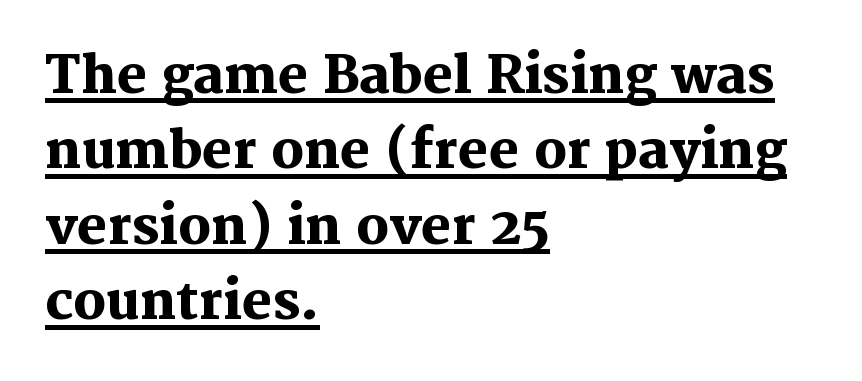
The rendered words wear a rule along their underside. Notice how descenders clear the ascenders below comfortably — that's standard leading. Character widths vary here, with narrow letters taking less room than wide ones. These lines are set flush left with a ragged right edge.
